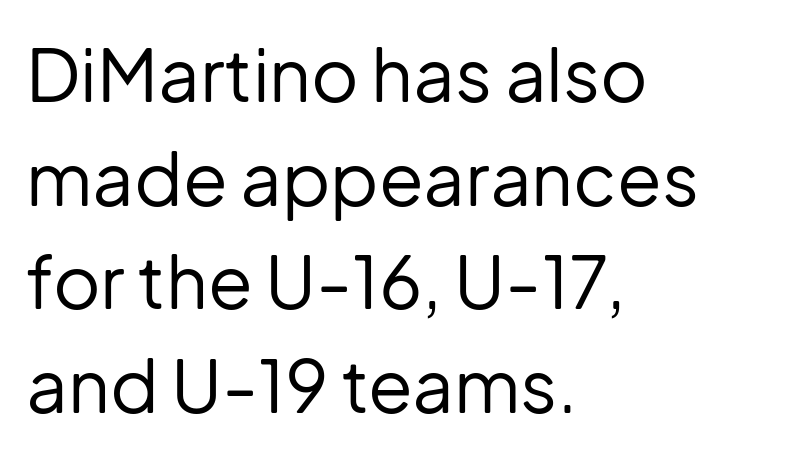
The image shows 73 px regular-weight sans-serif type, upright; set left-aligned, normal line spacing (1.42x), normal letter spacing, not underlined; low stroke contrast and a medium x-height.
